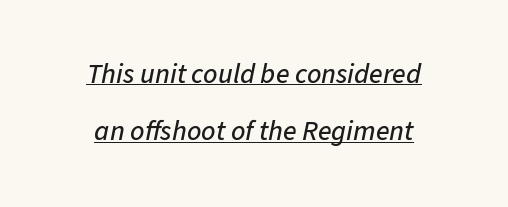
Q: Is the text italic (slanted)? A: Yes, it leans right by about 11 degrees.
Q: Is the text underlined? A: Yes.
Q: How is the paragraph aligned? A: Centered.
Q: Is the spacing between letters normal or unusually wide? A: Normal.
Q: Is the spacing between lines tight, normal or loose? A: Loose.
Q: Width (condensed, normal, or wide)? A: Normal.
Q: Stroke contrast? A: Low.
Q: x-height? A: Medium.
Q: Monospaced? A: No.
